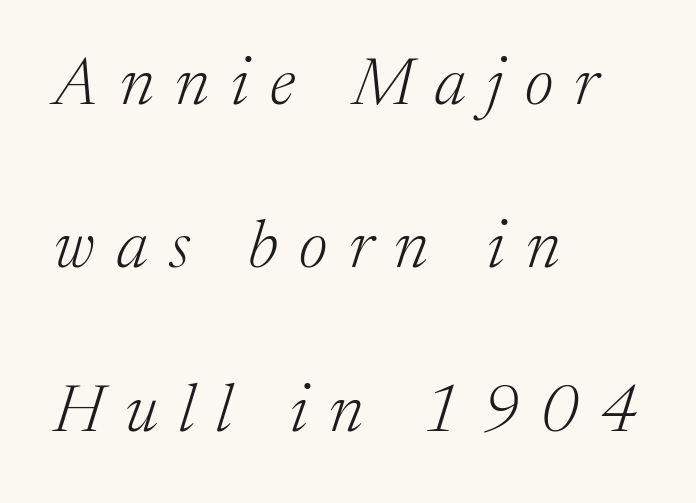
{"serif": "yes", "italic": "yes", "lean": "right", "slant_degrees": 17, "bold": "no", "weight": "light", "width": "normal", "stroke_contrast": "medium", "x_height": "medium", "monospaced": "no", "underline": "no", "align": "left", "line_spacing": "loose", "line_spacing_ratio": 2.44, "letter_spacing": "wide", "letter_spacing_em": 0.32, "glyph_px": 67}
